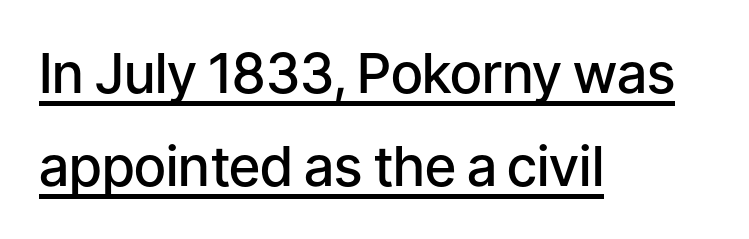
The image shows 55 px semibold sans-serif type, upright; set left-aligned, normal line spacing (1.69x), normal letter spacing, underlined; low stroke contrast and a medium x-height.
